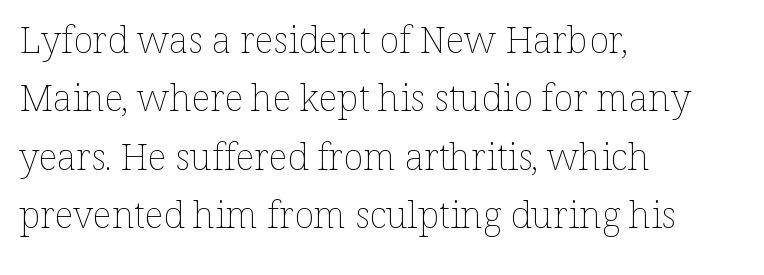
{"italic": "no", "bold": "no", "weight": "thin", "width": "normal", "stroke_contrast": "low", "x_height": "medium", "monospaced": "no", "underline": "no", "align": "left", "line_spacing": "normal", "line_spacing_ratio": 1.58, "letter_spacing": "normal", "letter_spacing_em": 0.0, "glyph_px": 37}
